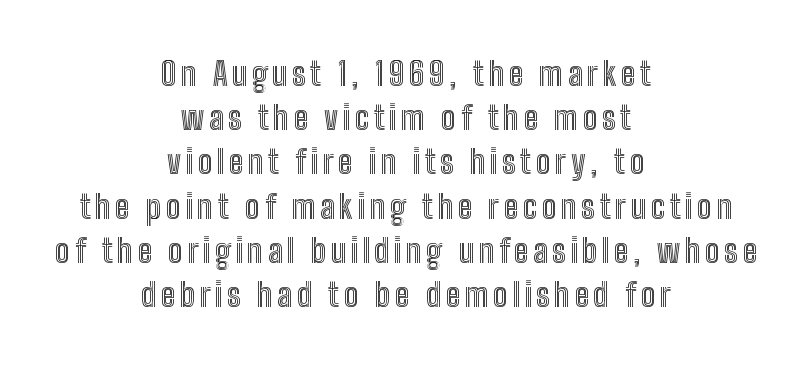
{"italic": "no", "width": "condensed", "x_height": "medium", "monospaced": "no", "underline": "no", "align": "center", "line_spacing": "normal", "line_spacing_ratio": 1.34, "glyph_px": 33}
